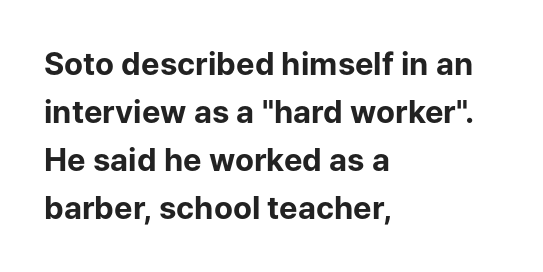
Is this a sans? Yes — the strokes have no serifs. The face used here is proportionally spaced, like ordinary book or web type. On the weight axis this lands at bold, roughly 700. The rendering anchors every line to the left-hand side. Words float on clear page, feet unadorned. Students, observe: this is what conventionally led text looks like.
